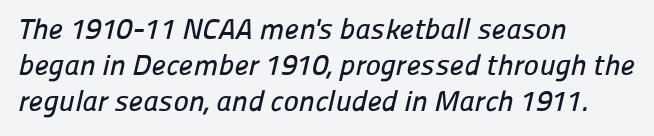
The image shows 29 px sans-serif type; set left-aligned, line spacing 1.24x, normal letter spacing, not underlined; low stroke contrast and a medium x-height.
